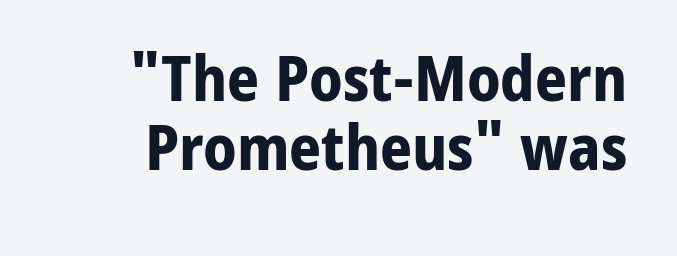
The letters carry no serifs — their stems end cleanly without finishing strokes. Nobody touched the tracking dial on this one. Typesetter's note: full bold, strokes at maximum text heaviness. Underlining? Definitely not there. Leading is clearly below the norm, producing a dense column. These lines were composed using upright roman letters.
